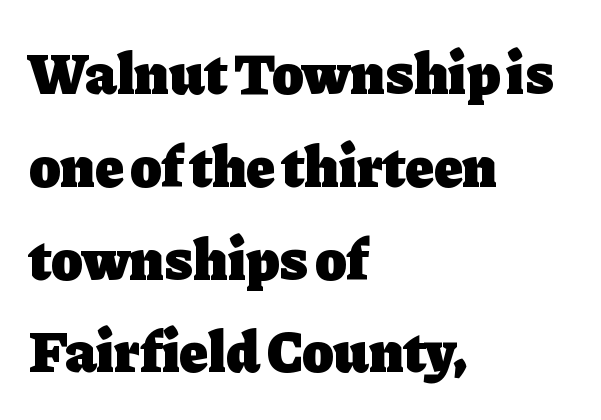
This rendering employs a face with finishing strokes, i.e., a serif. Vertically, the passage feels balanced, rows spaced as you'd expect. Nobody drew a line under any word here. Caption: standard tracking, unaltered. Is this a fixed-width face? No — the glyphs have proportional, varying widths. In terms of weight, the rendering is a true, heavy bold.
